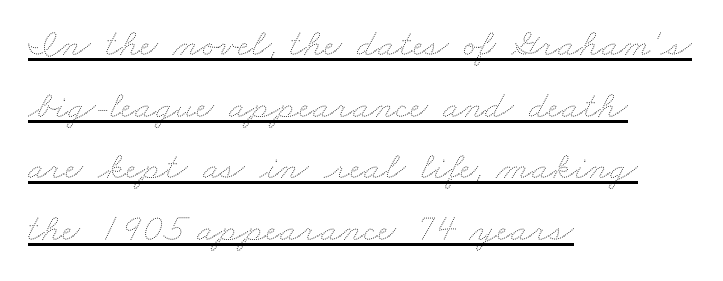
Q: Is the text bold? A: No.
Q: Is the text underlined? A: Yes.
Q: How is the paragraph aligned? A: Left-aligned.
Q: Is the spacing between letters normal or unusually wide? A: Normal.
Q: Is the spacing between lines tight, normal or loose? A: Normal.
Q: Width (condensed, normal, or wide)? A: Wide.
Q: Stroke contrast? A: Medium.
Q: x-height? A: Small.
Q: Monospaced? A: No.
